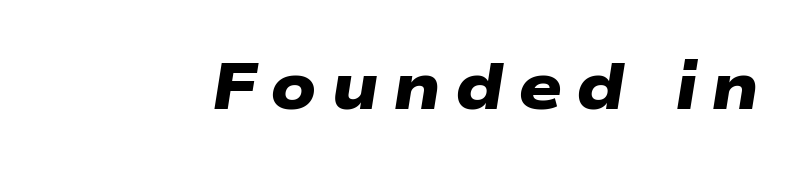
{"serif": "no", "bold": "yes", "weight": "heavy", "width": "wide", "stroke_contrast": "low", "x_height": "medium", "monospaced": "no", "underline": "no", "letter_spacing": "wide", "letter_spacing_em": 0.21, "glyph_px": 65}
